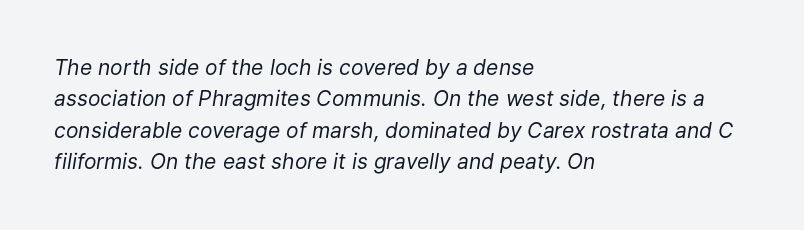
Q: Is the text bold? A: No.
Q: Is the text italic (slanted)? A: Yes, it leans right by about 9 degrees.
Q: Is the text underlined? A: No.
Q: How is the paragraph aligned? A: Left-aligned.
Q: Is the spacing between letters normal or unusually wide? A: Normal.
Q: Is the spacing between lines tight, normal or loose? A: Normal.
